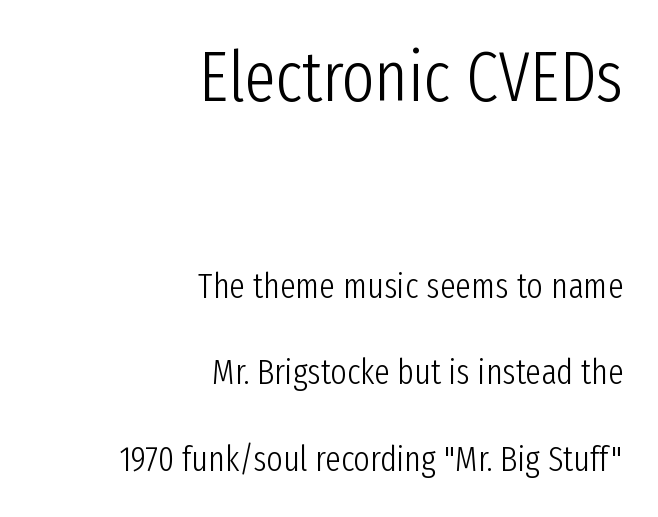
These lines are set flush right with a ragged left edge. Does extra space separate the letters? No, they use regular spacing. Letters have the restrained weight of plain body copy at most. Plain, unruled lines of type.
